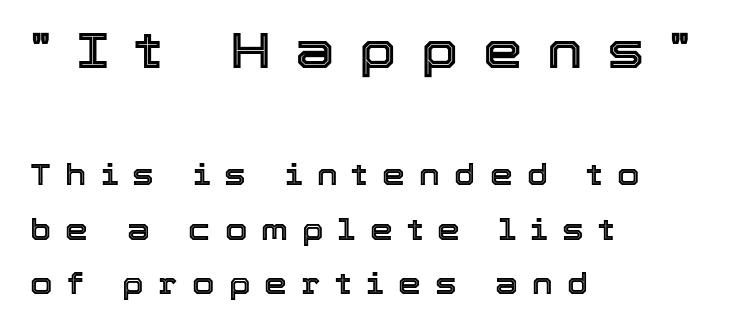
{"italic": "no", "width": "normal", "x_height": "medium", "monospaced": "no", "underline": "no", "align": "left", "line_spacing_ratio": 1.87, "letter_spacing": "wide", "letter_spacing_em": 0.49, "larger_block": "first", "size_ratio": 1.72, "glyph_px": 50}
